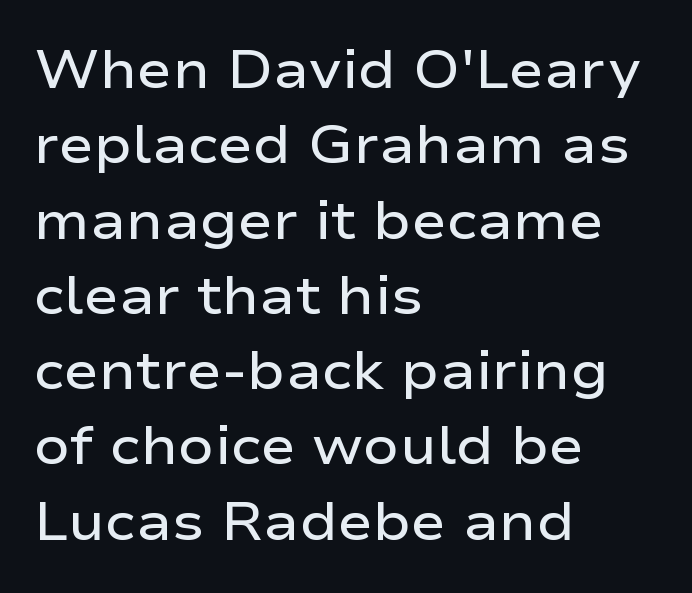
{"serif": "no", "italic": "no", "bold": "semi", "weight": "semibold", "width": "wide", "stroke_contrast": "low", "x_height": "medium", "monospaced": "no", "underline": "no", "align": "left", "line_spacing": "normal", "line_spacing_ratio": 1.42, "letter_spacing": "normal", "letter_spacing_em": 0.0, "glyph_px": 53}
